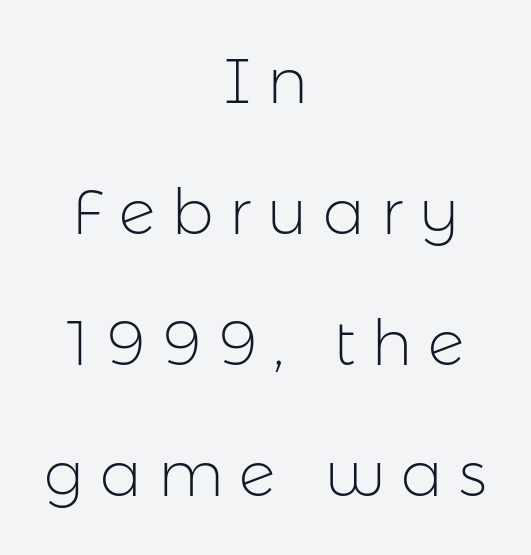
Each letter's strokes conclude bluntly, with no projecting serifs. Italic? Not at all — the glyphs are vertical. The zone under the glyphs is completely vacant. No letter is thick-stroked: the sample isn't bold. Is this a fixed-width face? No — the glyphs have proportional, varying widths. Between one letter and the next there's a generous, obvious gap.
